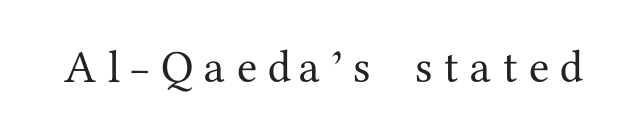
Q: Is the text italic (slanted)? A: No, it is upright.
Q: Is the typeface a serif or a sans-serif typeface? A: Serif.
Q: Is the text underlined? A: No.
Q: Is the spacing between letters normal or unusually wide? A: Unusually wide.
Q: Width (condensed, normal, or wide)? A: Normal.
Q: Stroke contrast? A: Medium.
Q: x-height? A: Medium.
Q: Monospaced? A: No.
